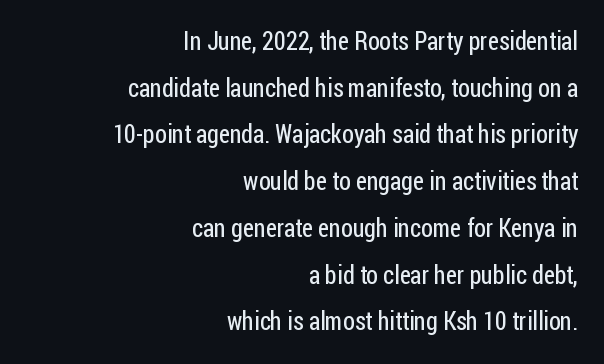
Caption: face not bold, strokes unweighted. Each row of text sits above clean, open space. Horizontally, the lines are justified to the trailing edge only. This rendering leaves character spacing at its baseline value. Vertical strokes here are truly vertical.
